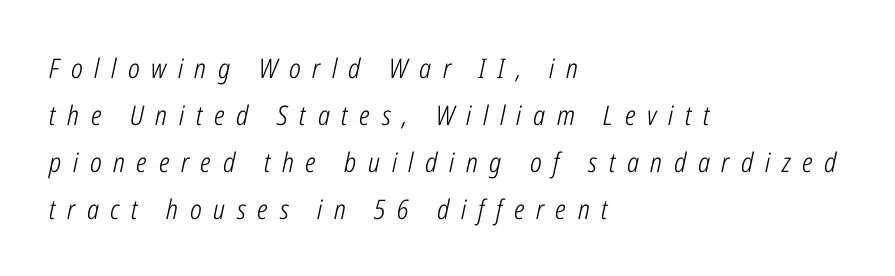
Would a proofreader flag this as italicized? Yes. The tracking reads as deliberately expanded to a designer's eye. A bare baseline throughout the passage. The paragraph has a hard left edge and a soft right edge. Caption: face not bold, strokes unweighted.
